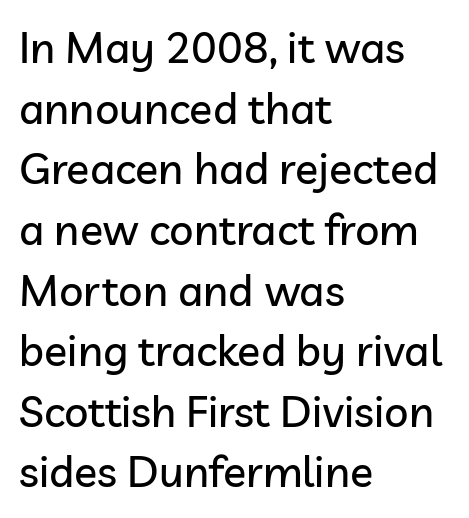
Q: Is the text italic (slanted)? A: No, it is upright.
Q: Is the typeface a serif or a sans-serif typeface? A: Sans-serif.
Q: Is the text underlined? A: No.
Q: How is the paragraph aligned? A: Left-aligned.
Q: Is the spacing between letters normal or unusually wide? A: Normal.
Q: Is the spacing between lines tight, normal or loose? A: Normal.
Q: Width (condensed, normal, or wide)? A: Normal.
Q: Stroke contrast? A: Low.
Q: x-height? A: Medium.
Q: Monospaced? A: No.
